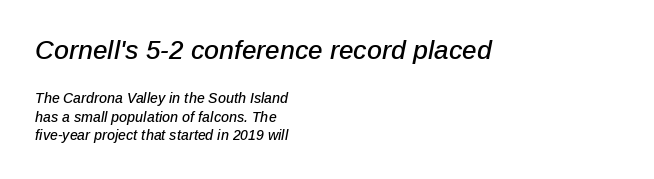
{"italic": "yes", "lean": "right", "slant_degrees": 12, "underline": "no", "align": "left", "line_spacing": "normal", "line_spacing_ratio": 1.32, "letter_spacing": "normal", "letter_spacing_em": 0.0, "larger_block": "first", "size_ratio": 1.86, "glyph_px": 26}
